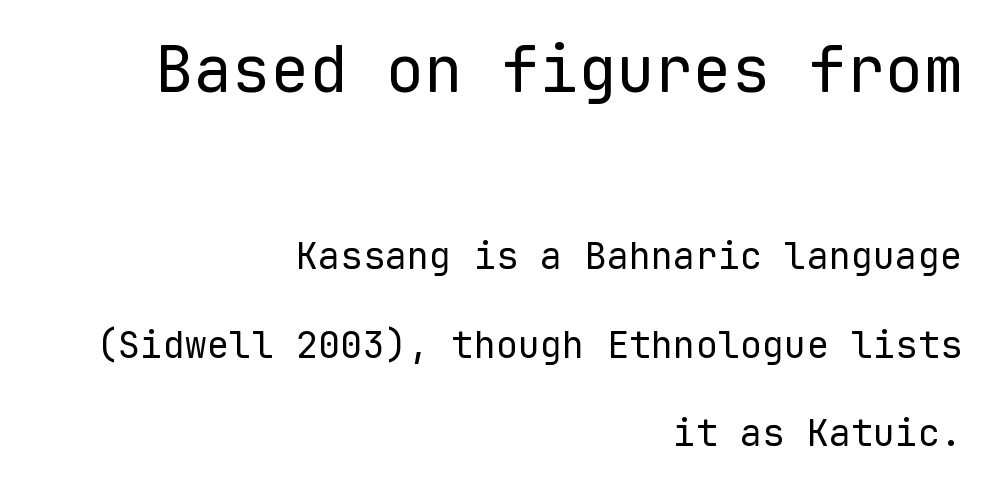
The image shows 64 px regular-weight sans-serif type, upright, monospaced; set right-aligned, loose line spacing (2.4x), normal letter spacing, not underlined; the first (top) block is 1.73x larger; low stroke contrast and a medium x-height.
